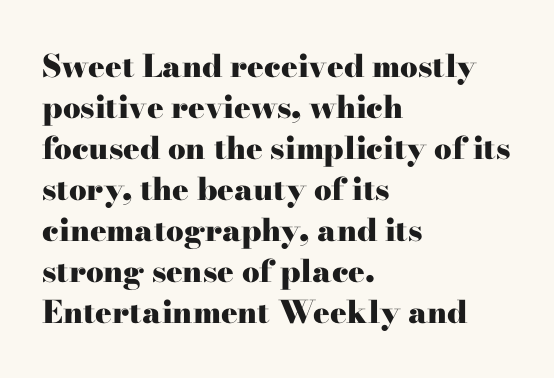
Does extra space separate the letters? No, they use regular spacing. Letters rest on an invisible, unmarked baseline. The face used here is proportionally spaced, like ordinary book or web type. The setting favours the left margin, as ordinary paragraphs usually do. Horizontal bands of white between lines are of average thickness.
